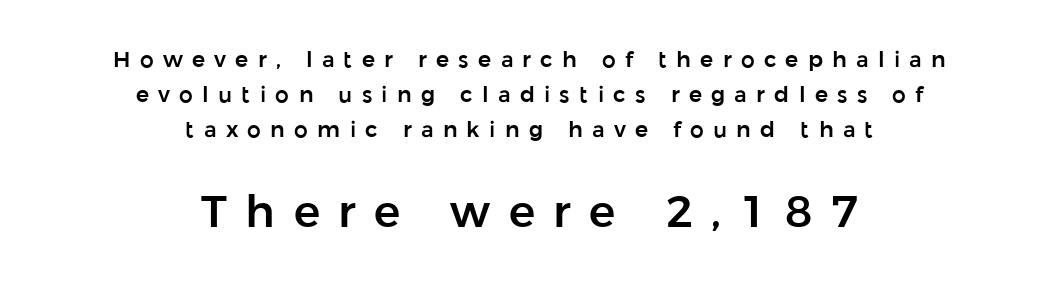
The zone under the glyphs is completely vacant. Serif or sans? Sans — the stroke terminals are bare. If you measured baseline to baseline, you'd find a middling distance. This sample uses expanded letter spacing, leaving extra air between glyphs.
